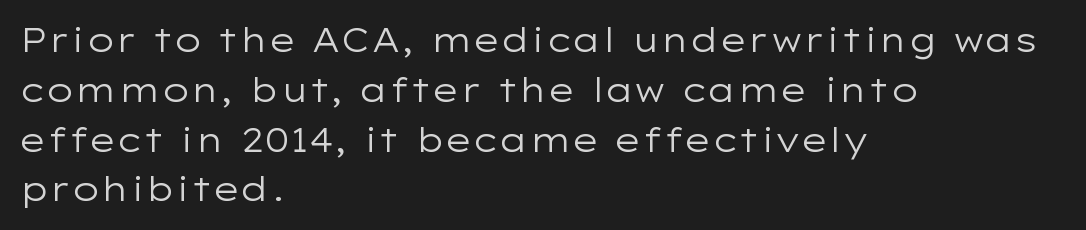
{"serif": "no", "italic": "no", "bold": "no", "weight": "regular", "width": "wide", "stroke_contrast": "low", "x_height": "medium", "monospaced": "no", "underline": "no", "align": "left", "line_spacing": "normal", "line_spacing_ratio": 1.51, "letter_spacing": "normal", "letter_spacing_em": 0.0, "glyph_px": 33}
